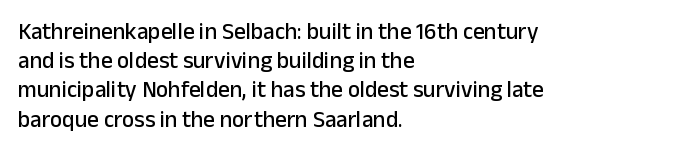
Q: Is the text italic (slanted)? A: No, it is upright.
Q: Is the text underlined? A: No.
Q: How is the paragraph aligned? A: Left-aligned.
Q: Is the spacing between letters normal or unusually wide? A: Normal.
Q: Is the spacing between lines tight, normal or loose? A: Normal.
